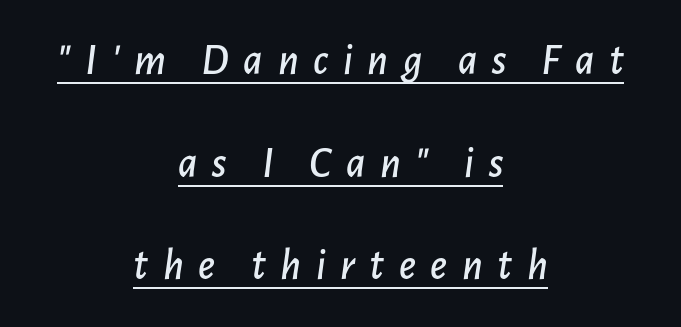
{"italic": "yes", "lean": "right", "slant_degrees": 7, "width": "normal", "stroke_contrast": "low", "x_height": "medium", "monospaced": "no", "underline": "yes", "align": "center", "line_spacing": "loose", "line_spacing_ratio": 2.33, "letter_spacing": "wide", "letter_spacing_em": 0.33, "glyph_px": 44}
